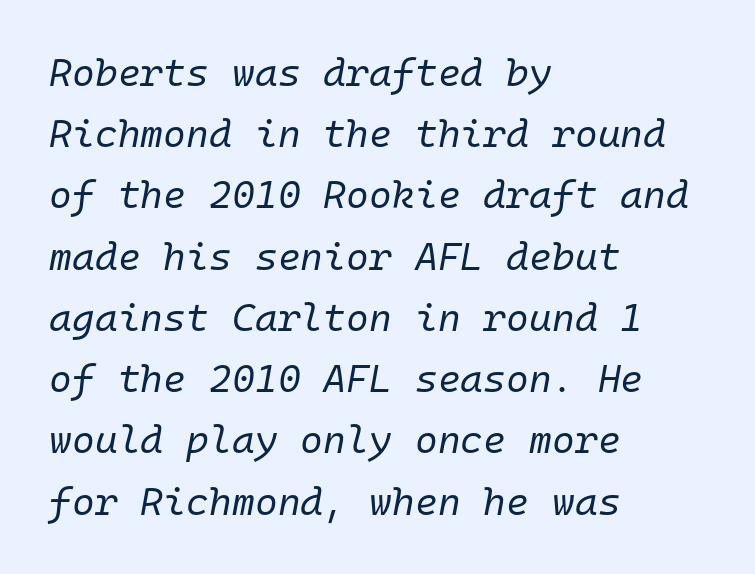
Q: Is the text bold? A: No.
Q: Is the text italic (slanted)? A: Yes, it leans right by about 10 degrees.
Q: Is the text underlined? A: No.
Q: How is the paragraph aligned? A: Left-aligned.
Q: Is the spacing between letters normal or unusually wide? A: Normal.
Q: Is the spacing between lines tight, normal or loose? A: Normal.
Q: Width (condensed, normal, or wide)? A: Normal.
Q: Stroke contrast? A: Low.
Q: x-height? A: Medium.
Q: Monospaced? A: Yes.
